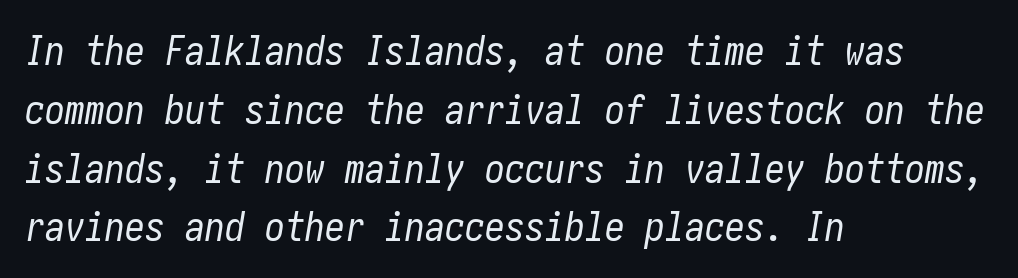
Q: Is the text bold? A: No.
Q: Is the text italic (slanted)? A: Yes, it leans right by about 10 degrees.
Q: Is the text underlined? A: No.
Q: How is the paragraph aligned? A: Left-aligned.
Q: Is the spacing between letters normal or unusually wide? A: Normal.
Q: Is the spacing between lines tight, normal or loose? A: Normal.
Q: Width (condensed, normal, or wide)? A: Condensed.
Q: Stroke contrast? A: Low.
Q: x-height? A: Medium.
